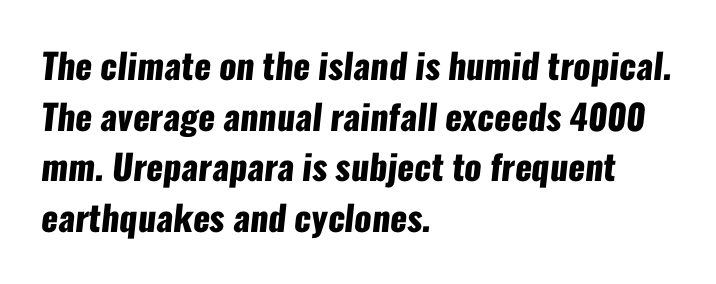
{"serif": "no", "bold": "yes", "weight": "heavy", "width": "condensed", "stroke_contrast": "low", "x_height": "medium", "monospaced": "no", "underline": "no", "align": "left", "line_spacing": "normal", "line_spacing_ratio": 1.45, "letter_spacing": "normal", "letter_spacing_em": 0.0, "glyph_px": 35}
